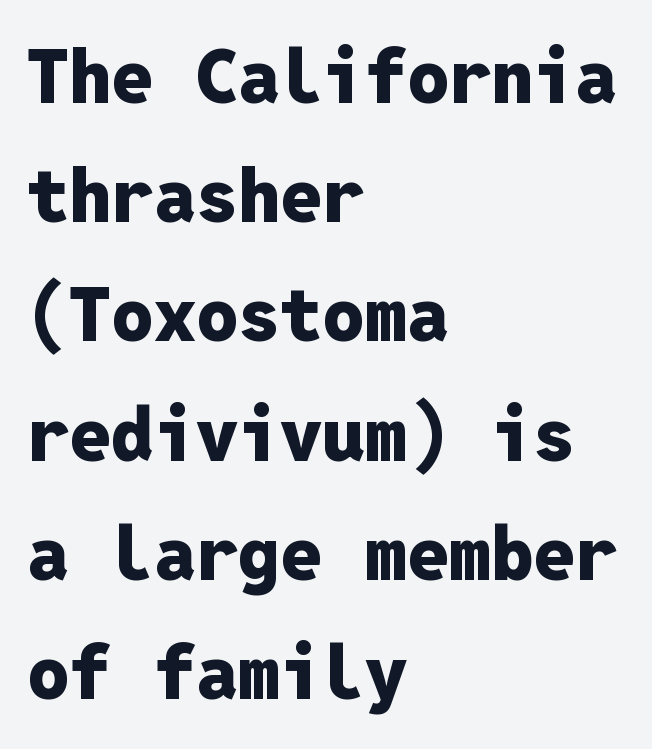
Q: Is the text bold? A: Yes.
Q: Is the text italic (slanted)? A: No, it is upright.
Q: Is the typeface a serif or a sans-serif typeface? A: Sans-serif.
Q: Is the text underlined? A: No.
Q: How is the paragraph aligned? A: Left-aligned.
Q: Is the spacing between letters normal or unusually wide? A: Normal.
Q: Is the spacing between lines tight, normal or loose? A: Normal.
Q: Width (condensed, normal, or wide)? A: Normal.
Q: Stroke contrast? A: Low.
Q: x-height? A: Medium.
Q: Monospaced? A: Yes.
